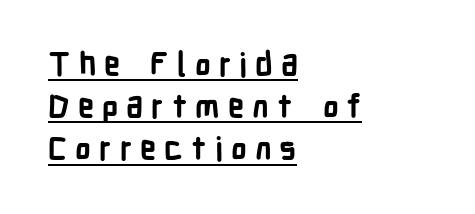
A normal amount of white space separates one row of letters from the next. Varying glyph widths throughout — classic text-font behaviour. Caption: lettering with a line underneath. No feet cap the strokes, marking this as sans-serif type. Notice how the stems are strictly vertical — no italics here. This sample is left-justified, so line endings fall wherever the words run out.
